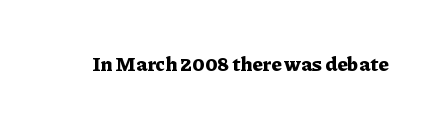
The image shows 20 px bold type, upright; set normal letter spacing, not underlined.
